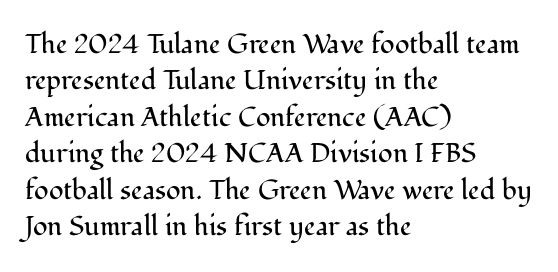
Q: Is the text bold? A: No.
Q: Is the text italic (slanted)? A: No, it is upright.
Q: Is the text underlined? A: No.
Q: How is the paragraph aligned? A: Left-aligned.
Q: Is the spacing between letters normal or unusually wide? A: Normal.
Q: Is the spacing between lines tight, normal or loose? A: Normal.
